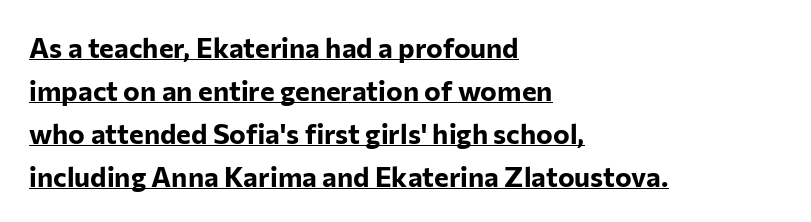
Short note: letters normally spaced. Nothing sits at the stroke ends, so this counts as sans-serif. You could not count columns in this text — the font is proportionally spaced. This is roman type, the default non-slanted kind.
